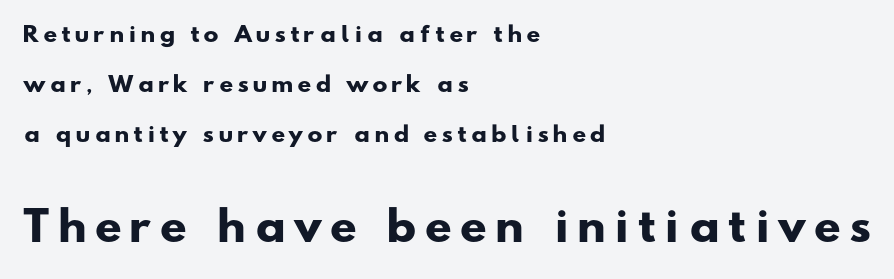
Q: Is the text bold? A: Yes.
Q: Is the typeface a serif or a sans-serif typeface? A: Sans-serif.
Q: Is the text underlined? A: No.
Q: How is the paragraph aligned? A: Left-aligned.
Q: Is the spacing between letters normal or unusually wide? A: Unusually wide.
Q: Is the spacing between lines tight, normal or loose? A: Loose.
Q: Which block of text is set in a larger size, the first (top) or the second (bottom)? A: The second (bottom) one.
Q: Width (condensed, normal, or wide)? A: Wide.
Q: Stroke contrast? A: Low.
Q: x-height? A: Small.
Q: Monospaced? A: No.
